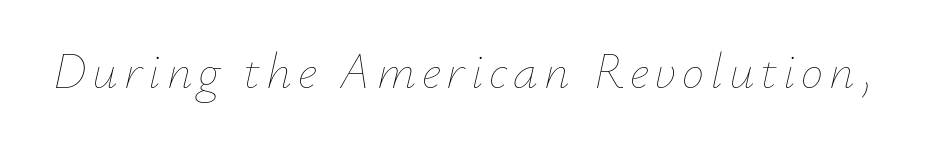
Q: Is the text bold? A: No.
Q: Is the text italic (slanted)? A: Yes, it leans right by about 12 degrees.
Q: Is the text underlined? A: No.
Q: Width (condensed, normal, or wide)? A: Normal.
Q: Stroke contrast? A: Low.
Q: x-height? A: Small.
Q: Monospaced? A: No.
